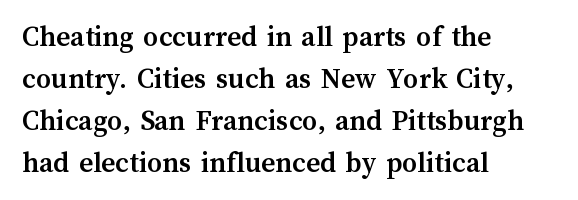
The image shows 30 px semibold type, upright; set left-aligned, normal line spacing (1.4x), normal letter spacing, not underlined; medium stroke contrast and a medium x-height.
